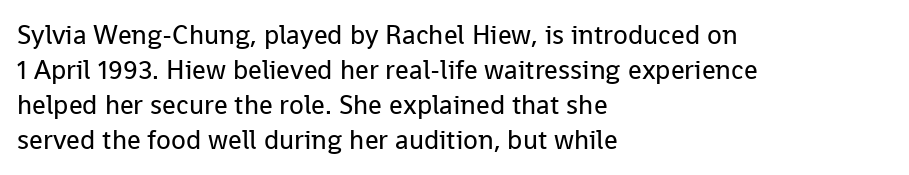
{"italic": "no", "bold": "no", "underline": "no", "align": "left", "line_spacing": "normal", "line_spacing_ratio": 1.3, "letter_spacing": "normal", "letter_spacing_em": 0.0, "glyph_px": 27}
